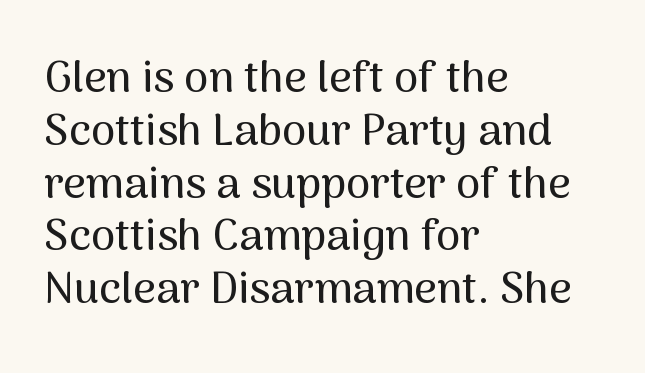
Q: Is the text italic (slanted)? A: No, it is upright.
Q: Is the typeface a serif or a sans-serif typeface? A: Sans-serif.
Q: Is the text underlined? A: No.
Q: How is the paragraph aligned? A: Left-aligned.
Q: Is the spacing between letters normal or unusually wide? A: Normal.
Q: Width (condensed, normal, or wide)? A: Normal.
Q: Stroke contrast? A: Medium.
Q: x-height? A: Medium.
Q: Monospaced? A: No.
